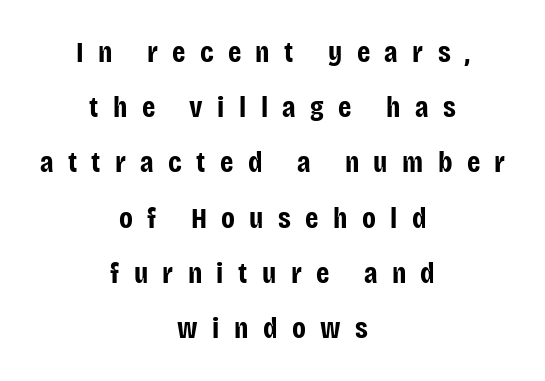
Letters rest on an invisible, unmarked baseline. Bold? Absolutely — the strokes are thick and heavy. The font's upright variant was chosen for this text. Note the varied advance widths — an 'i' is clearly narrower than an 'm'.
